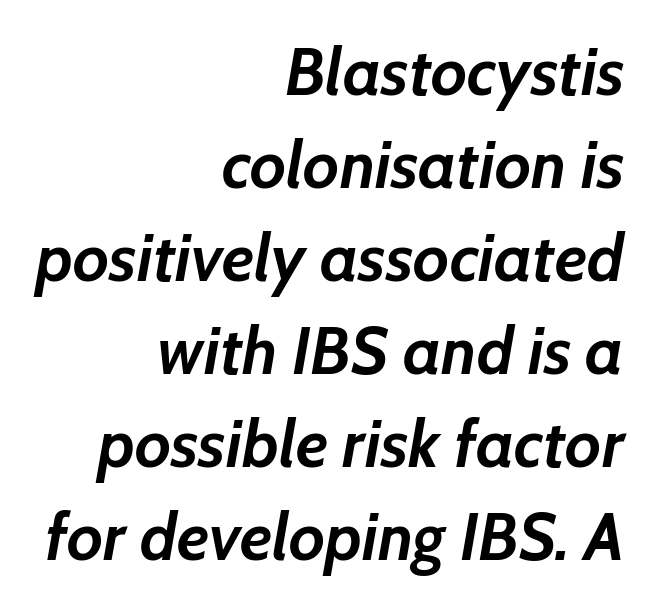
Q: Is the text bold? A: Yes.
Q: Is the text italic (slanted)? A: Yes, it leans right by about 7 degrees.
Q: Is the text underlined? A: No.
Q: How is the paragraph aligned? A: Right-aligned.
Q: Is the spacing between letters normal or unusually wide? A: Normal.
Q: Is the spacing between lines tight, normal or loose? A: Normal.
Q: Width (condensed, normal, or wide)? A: Normal.
Q: Stroke contrast? A: Low.
Q: x-height? A: Medium.
Q: Monospaced? A: No.
